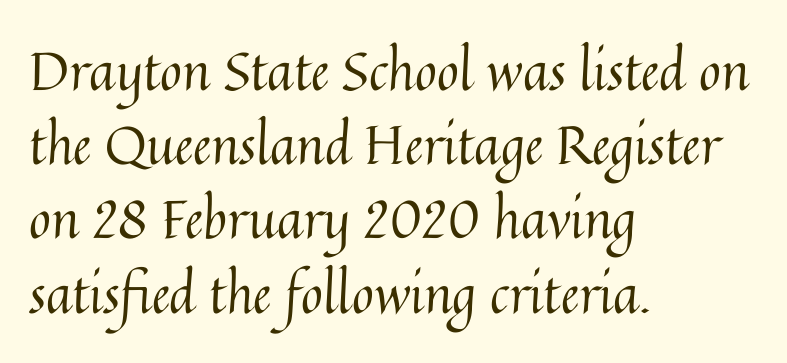
The image shows 53 px regular-weight type; set left-aligned, normal line spacing (1.4x), normal letter spacing, not underlined; medium stroke contrast and a medium x-height.
